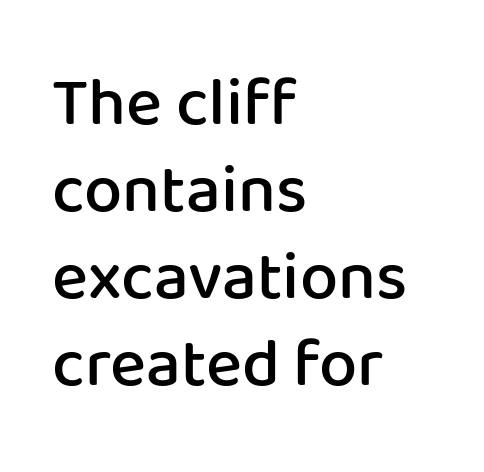
If you drew a ruler down the left edge, every line would touch it. The specimen omits any rule beneath the text block's lines. This sample uses a sans-serif face. Posture: straight, roman, zero tilt. Words appear dense and cohesive because spacing is normal. Stems and bowls a touch heavier than normal — semibold.
